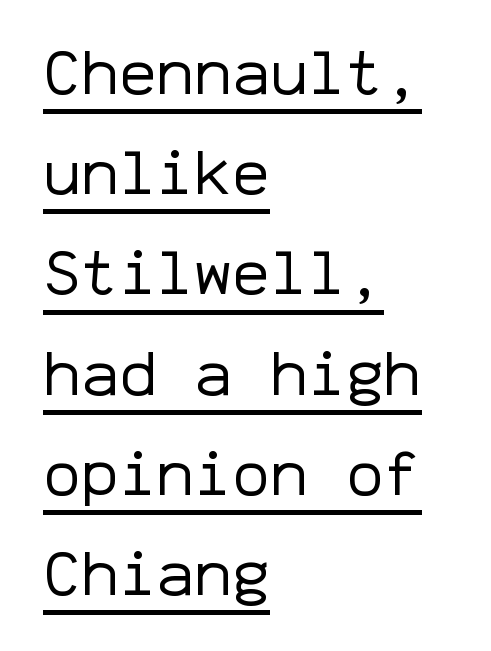
Think of a typewriter: that constant character pitch is what you see here. Vertically, the passage feels balanced, rows spaced as you'd expect. The typeface chosen for these lines omits serifs. The text block is weighted toward the left margin, trailing off unevenly rightward. Vertical stems look standard width or narrower in stroke. The letters stand straight up with perfectly vertical stems.
